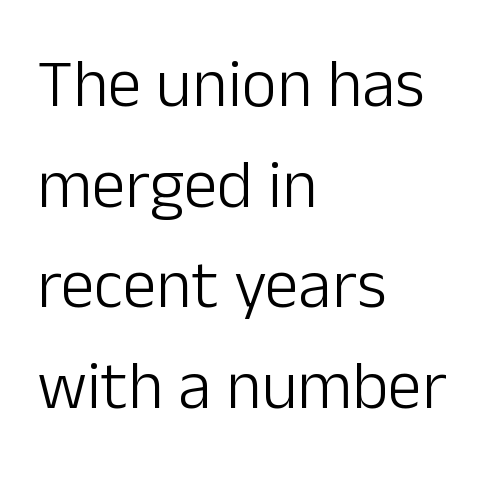
{"serif": "no", "italic": "no", "bold": "no", "weight": "light", "width": "normal", "stroke_contrast": "low", "x_height": "medium", "monospaced": "no", "underline": "no", "align": "left", "line_spacing": "normal", "line_spacing_ratio": 1.48, "letter_spacing": "normal", "letter_spacing_em": 0.0, "glyph_px": 68}
